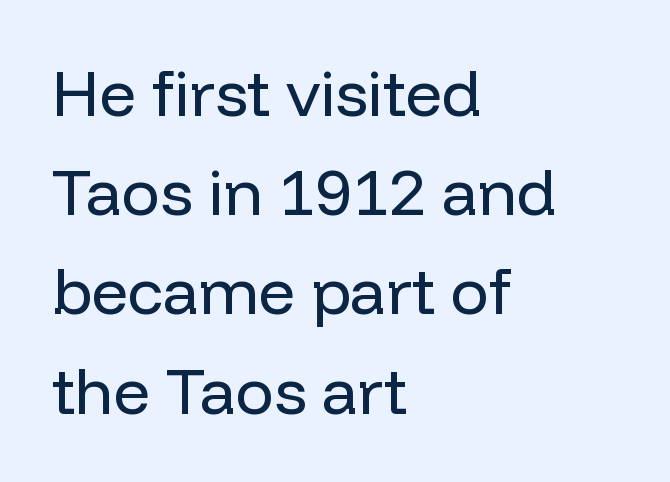
Note the varied advance widths — an 'i' is clearly narrower than an 'm'. Stroke thickness stays within the range of a standard reading face or lighter. Style check: upright. The setting favours the left margin, as ordinary paragraphs usually do.
